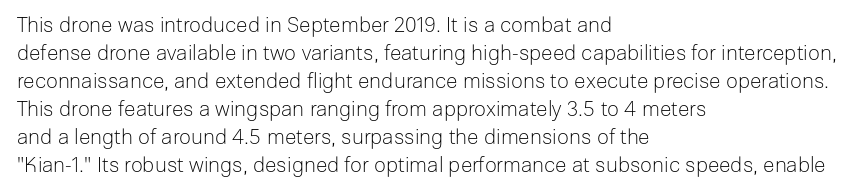
The image shows 21 px text type, upright; set left-aligned, normal line spacing (1.33x), normal letter spacing, not underlined.
